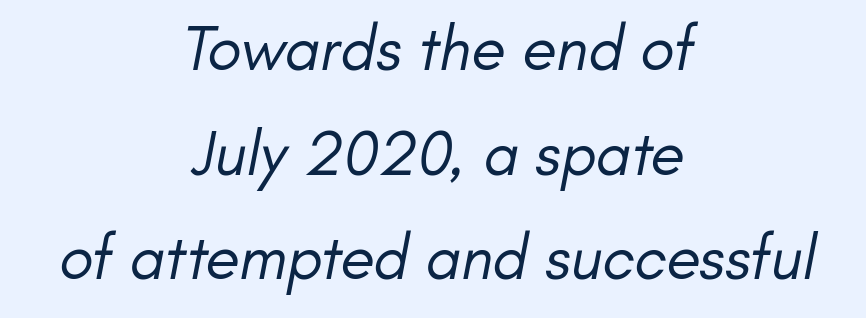
{"serif": "no", "bold": "no", "weight": "regular", "width": "normal", "stroke_contrast": "low", "x_height": "small", "monospaced": "no", "underline": "no", "align": "center", "line_spacing": "normal", "line_spacing_ratio": 1.66, "letter_spacing": "normal", "letter_spacing_em": 0.0, "glyph_px": 63}
